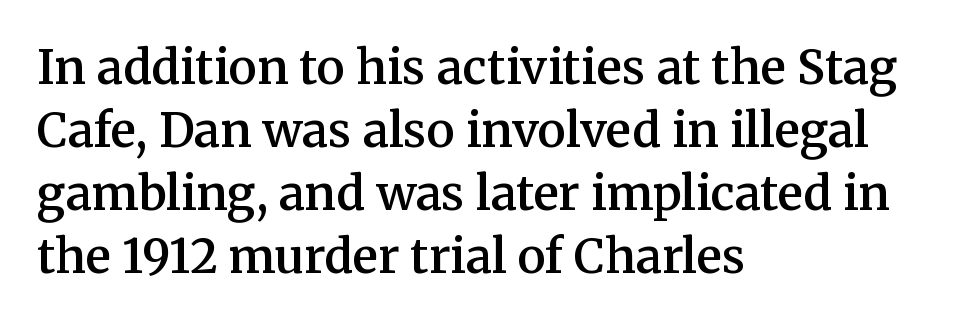
Q: Is the text bold? A: Semi-bold.
Q: Is the text italic (slanted)? A: No, it is upright.
Q: Is the typeface a serif or a sans-serif typeface? A: Serif.
Q: Is the text underlined? A: No.
Q: How is the paragraph aligned? A: Left-aligned.
Q: Is the spacing between letters normal or unusually wide? A: Normal.
Q: Is the spacing between lines tight, normal or loose? A: Normal.
Q: Width (condensed, normal, or wide)? A: Normal.
Q: Stroke contrast? A: Medium.
Q: x-height? A: Medium.
Q: Monospaced? A: No.
